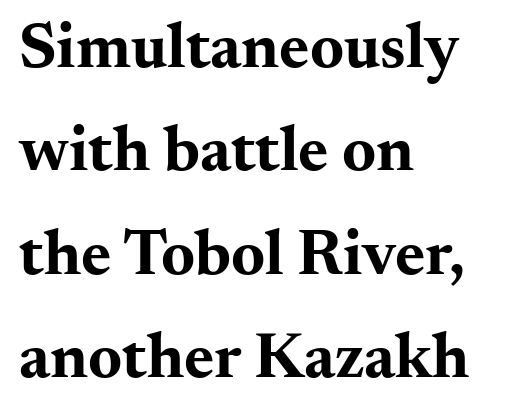
{"serif": "yes", "italic": "no", "bold": "yes", "weight": "bold", "width": "wide", "stroke_contrast": "medium", "x_height": "small", "monospaced": "no", "underline": "no", "align": "left", "line_spacing": "normal", "line_spacing_ratio": 1.59, "letter_spacing": "normal", "letter_spacing_em": 0.0, "glyph_px": 65}
